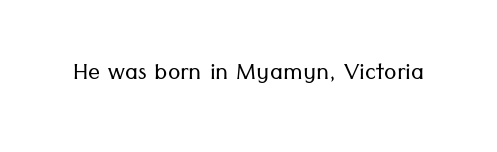
{"serif": "no", "italic": "no", "bold": "no", "weight": "light", "width": "normal", "stroke_contrast": "low", "x_height": "medium", "monospaced": "no", "underline": "no", "letter_spacing": "normal", "letter_spacing_em": 0.0, "glyph_px": 30}
